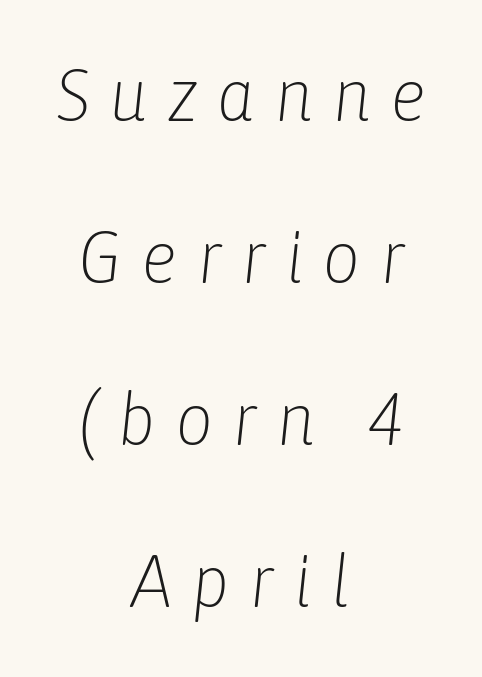
The image shows 74 px light, condensed type, italic (leaning right); set centered, loose line spacing (2.19x), unusually wide letter spacing (+0.26 em), not underlined; low stroke contrast and a medium x-height.
